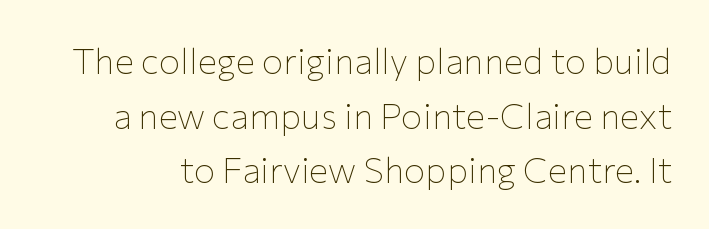
{"serif": "no", "italic": "no", "bold": "no", "weight": "thin", "width": "normal", "stroke_contrast": "low", "x_height": "medium", "monospaced": "no", "underline": "no", "line_spacing": "normal", "line_spacing_ratio": 1.52, "letter_spacing": "normal", "letter_spacing_em": 0.0, "glyph_px": 36}
